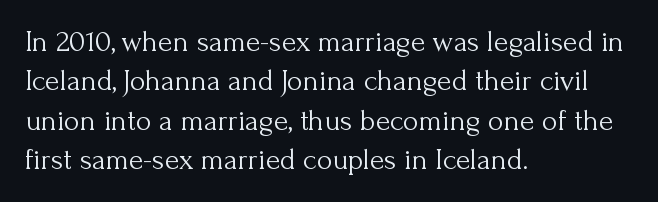
Style check: upright. Line spacing here is normal. Between one letter and the next there's only the usual sliver of space. Quick note: underline off. Letters have the restrained weight of plain body copy at most.
